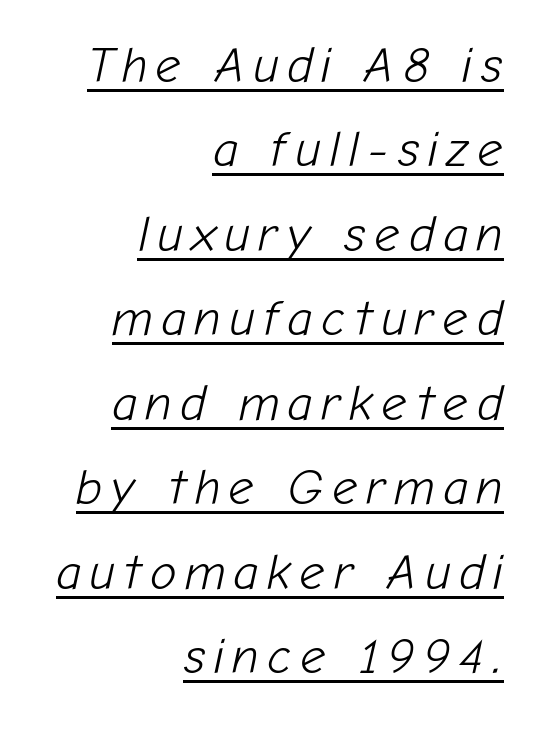
The compositor pushed each line to the right boundary. Quick note: interline space is typical. There's an unmistakable incline to the writing here. Looks like regular typesetting: each glyph gets only the width it needs.
